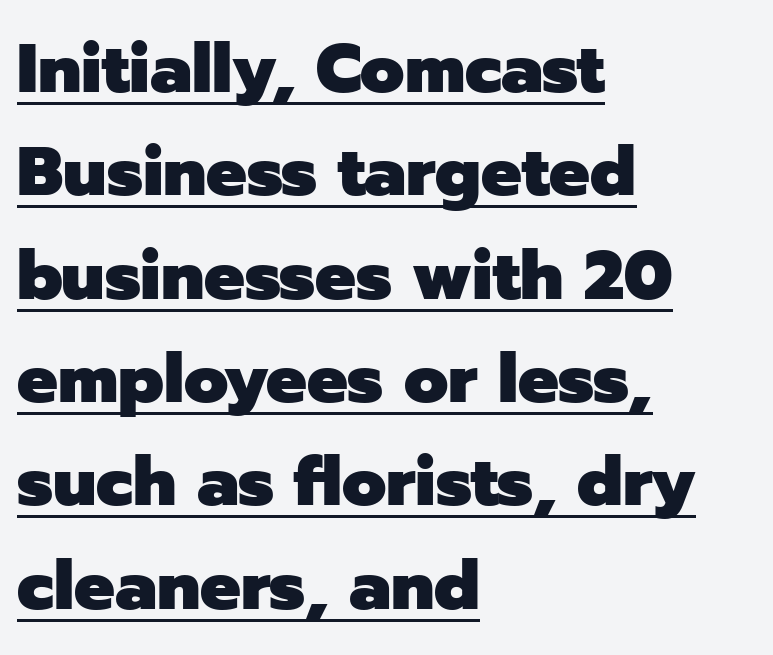
{"serif": "no", "italic": "no", "bold": "yes", "weight": "heavy", "width": "normal", "stroke_contrast": "low", "x_height": "medium", "monospaced": "no", "underline": "yes", "align": "left", "line_spacing": "normal", "line_spacing_ratio": 1.52, "letter_spacing": "normal", "letter_spacing_em": 0.0, "glyph_px": 68}
